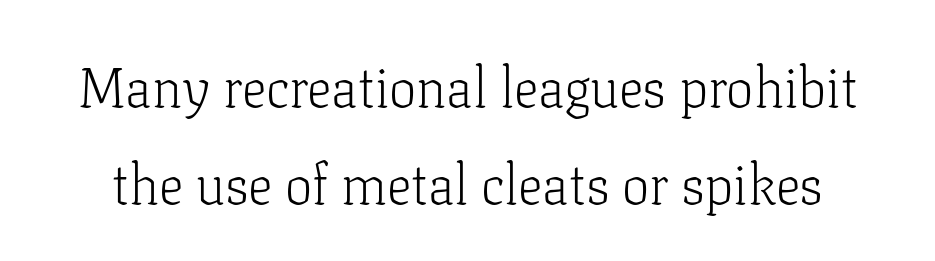
Q: Is the text bold? A: No.
Q: Is the text italic (slanted)? A: No, it is upright.
Q: Is the typeface a serif or a sans-serif typeface? A: Serif.
Q: Is the text underlined? A: No.
Q: Is the spacing between letters normal or unusually wide? A: Normal.
Q: Width (condensed, normal, or wide)? A: Normal.
Q: Stroke contrast? A: Low.
Q: x-height? A: Medium.
Q: Monospaced? A: No.
